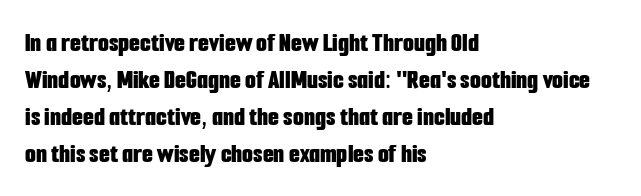
Q: Is the text bold? A: Yes.
Q: Is the text italic (slanted)? A: No, it is upright.
Q: Is the typeface a serif or a sans-serif typeface? A: Sans-serif.
Q: Is the text underlined? A: No.
Q: How is the paragraph aligned? A: Left-aligned.
Q: Is the spacing between letters normal or unusually wide? A: Normal.
Q: Is the spacing between lines tight, normal or loose? A: Normal.
Q: Width (condensed, normal, or wide)? A: Condensed.
Q: Stroke contrast? A: Low.
Q: x-height? A: Medium.
Q: Monospaced? A: No.
